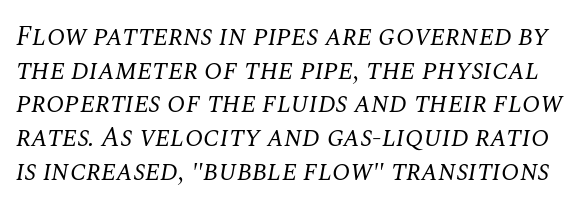
Q: Is the text bold? A: No.
Q: Is the text italic (slanted)? A: Yes, it leans right by about 10 degrees.
Q: Is the text underlined? A: No.
Q: Is the spacing between letters normal or unusually wide? A: Normal.
Q: Is the spacing between lines tight, normal or loose? A: Normal.
